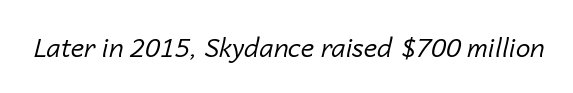
The face looks like a standard text weight, possibly lighter. Looking at the ascenders, they clearly lean. Unmarked baselines from the first word to the last. Observe the ordinary spacing: letters are neighbours, not strangers.
